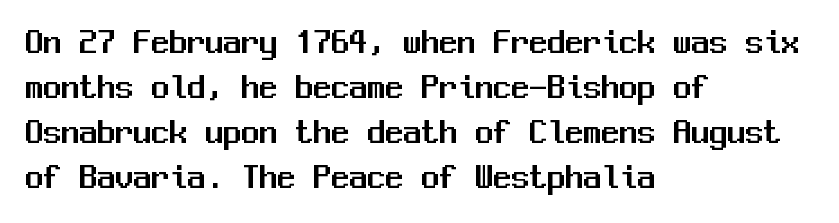
{"serif": "no", "italic": "no", "width": "normal", "stroke_contrast": "medium", "x_height": "medium", "monospaced": "yes", "underline": "no", "align": "left", "line_spacing": "normal", "line_spacing_ratio": 1.25, "letter_spacing": "normal", "letter_spacing_em": 0.0, "glyph_px": 36}
